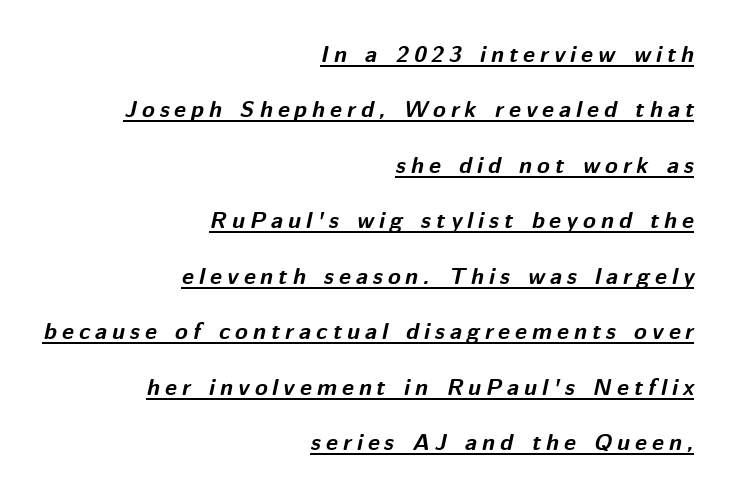
Q: Is the text bold? A: Yes.
Q: Is the text italic (slanted)? A: Yes, it leans right by about 12 degrees.
Q: Is the text underlined? A: Yes.
Q: How is the paragraph aligned? A: Right-aligned.
Q: Is the spacing between letters normal or unusually wide? A: Unusually wide.
Q: Is the spacing between lines tight, normal or loose? A: Loose.
